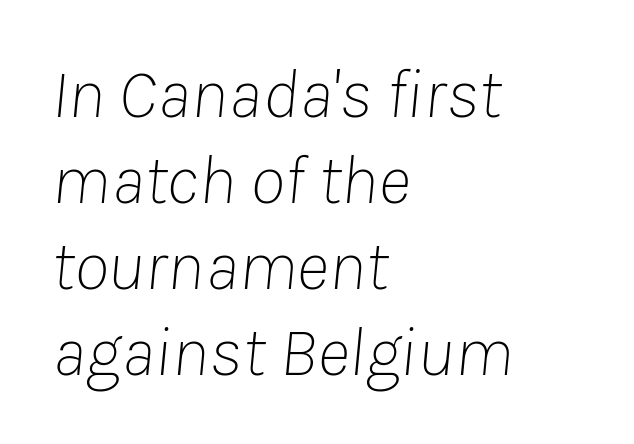
Q: Is the text bold? A: No.
Q: Is the text italic (slanted)? A: Yes, it leans right by about 8 degrees.
Q: Is the text underlined? A: No.
Q: How is the paragraph aligned? A: Left-aligned.
Q: Is the spacing between letters normal or unusually wide? A: Normal.
Q: Width (condensed, normal, or wide)? A: Normal.
Q: Stroke contrast? A: Low.
Q: x-height? A: Medium.
Q: Monospaced? A: No.
